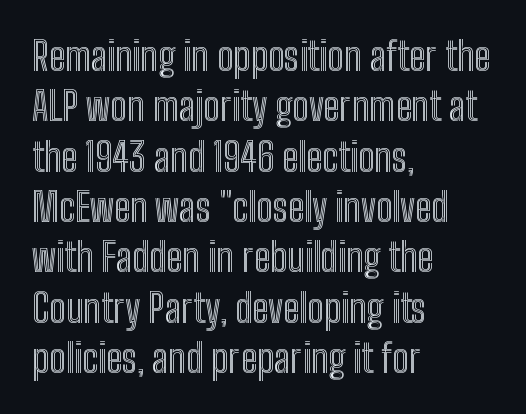
Between one letter and the next there's only the usual sliver of space. The gap between lines stays unmarked. The ragged edge is on the right, which tells us the setting is flush left. This sample uses an upright cut, with every glyph sitting square on the baseline. The face used here is proportionally spaced, like ordinary book or web type.
